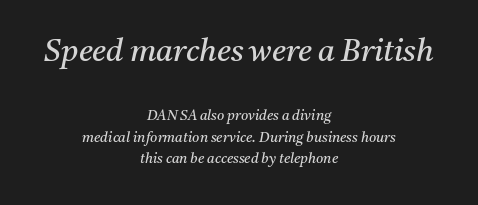
Q: Is the text bold? A: No.
Q: Is the text italic (slanted)? A: Yes, it leans right by about 11 degrees.
Q: Is the typeface a serif or a sans-serif typeface? A: Serif.
Q: Is the text underlined? A: No.
Q: How is the paragraph aligned? A: Centered.
Q: Is the spacing between letters normal or unusually wide? A: Normal.
Q: Is the spacing between lines tight, normal or loose? A: Normal.
Q: Which block of text is set in a larger size, the first (top) or the second (bottom)? A: The first (top) one.
Q: Width (condensed, normal, or wide)? A: Normal.
Q: Stroke contrast? A: Medium.
Q: x-height? A: Medium.
Q: Monospaced? A: No.
